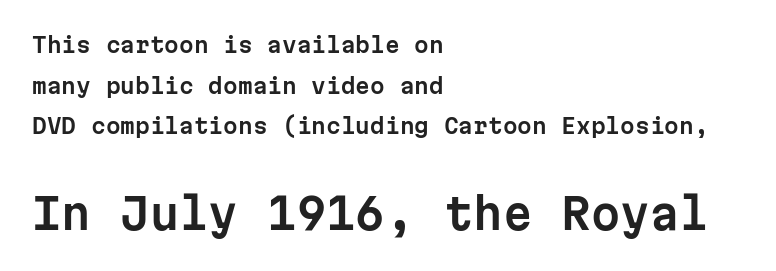
The image shows 42 px sans-serif type, upright, monospaced; set left-aligned, loose line spacing (1.94x), normal letter spacing, not underlined; the second (bottom) block is 2.0x larger; low stroke contrast and a medium x-height.
